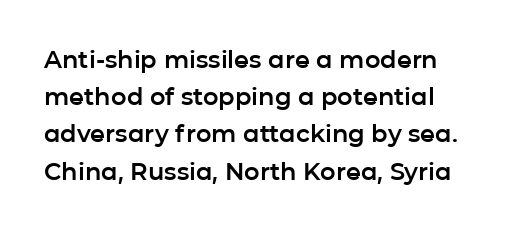
Q: Is the text italic (slanted)? A: No, it is upright.
Q: Is the text underlined? A: No.
Q: Is the spacing between letters normal or unusually wide? A: Normal.
Q: Is the spacing between lines tight, normal or loose? A: Normal.
